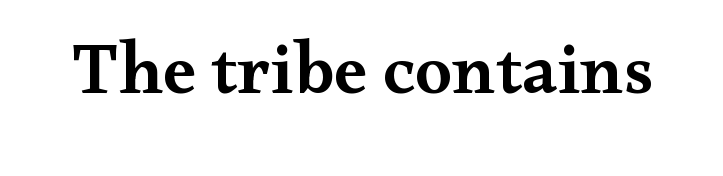
{"serif": "yes", "italic": "no", "bold": "semi", "weight": "semibold", "width": "wide", "stroke_contrast": "medium", "x_height": "small", "monospaced": "no", "underline": "no", "letter_spacing": "normal", "letter_spacing_em": 0.0, "glyph_px": 74}
